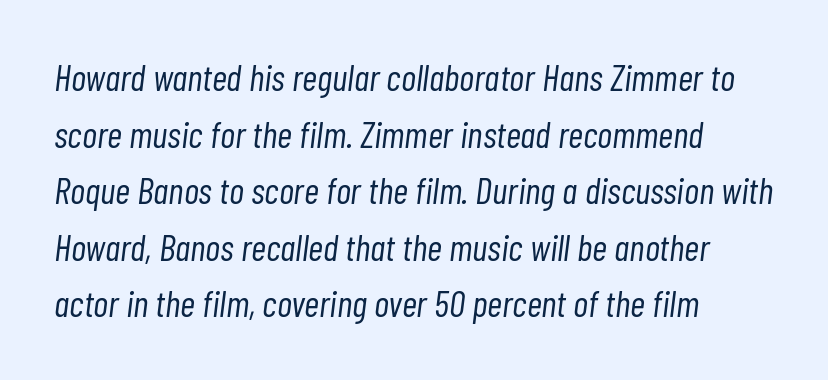
The image shows 37 px light, condensed type, italic (leaning right); set left-aligned, normal line spacing (1.53x), normal letter spacing, not underlined; low stroke contrast and a medium x-height.
